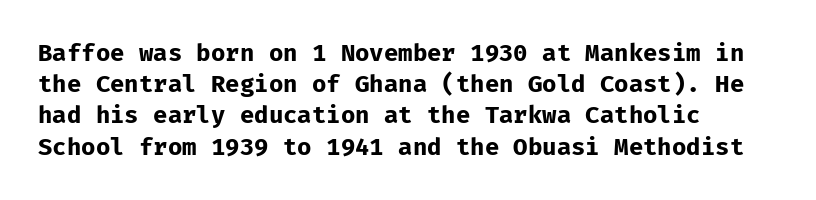
{"italic": "no", "bold": "yes", "underline": "no", "align": "left", "line_spacing": "normal", "line_spacing_ratio": 1.3, "letter_spacing": "normal", "letter_spacing_em": 0.0, "glyph_px": 24}
